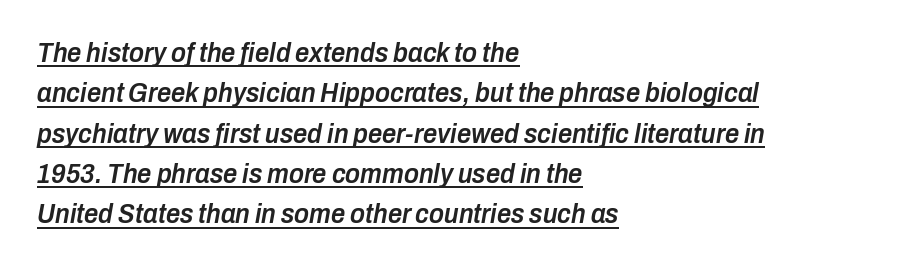
{"italic": "yes", "lean": "right", "slant_degrees": 10, "bold": "semi", "weight": "semibold", "width": "condensed", "stroke_contrast": "low", "x_height": "medium", "monospaced": "no", "underline": "yes", "align": "left", "line_spacing": "normal", "line_spacing_ratio": 1.44, "letter_spacing": "normal", "letter_spacing_em": 0.0, "glyph_px": 28}
